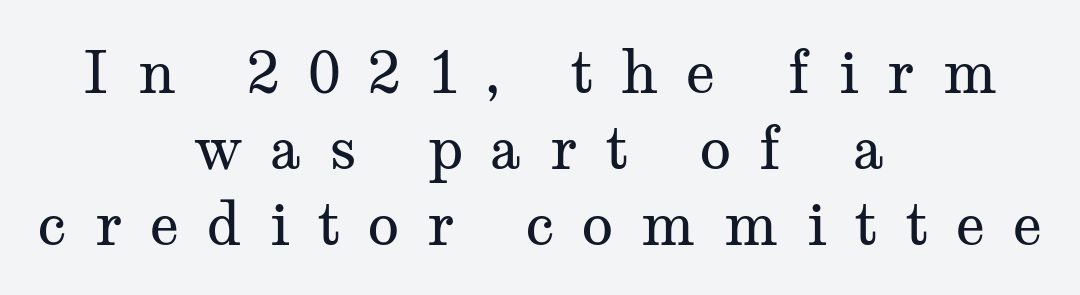
Q: Is the text bold? A: No.
Q: Is the text italic (slanted)? A: No, it is upright.
Q: Is the typeface a serif or a sans-serif typeface? A: Serif.
Q: Is the text underlined? A: No.
Q: How is the paragraph aligned? A: Centered.
Q: Is the spacing between letters normal or unusually wide? A: Unusually wide.
Q: Is the spacing between lines tight, normal or loose? A: Normal.
Q: Width (condensed, normal, or wide)? A: Wide.
Q: Stroke contrast? A: Medium.
Q: x-height? A: Medium.
Q: Monospaced? A: No.
